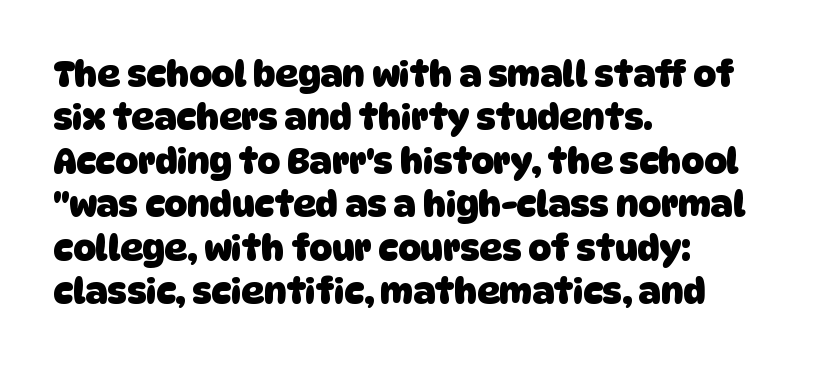
Q: Is the text bold? A: Yes.
Q: Is the typeface a serif or a sans-serif typeface? A: Sans-serif.
Q: Is the text underlined? A: No.
Q: How is the paragraph aligned? A: Left-aligned.
Q: Is the spacing between letters normal or unusually wide? A: Normal.
Q: Width (condensed, normal, or wide)? A: Normal.
Q: Stroke contrast? A: Low.
Q: x-height? A: Large.
Q: Monospaced? A: No.
